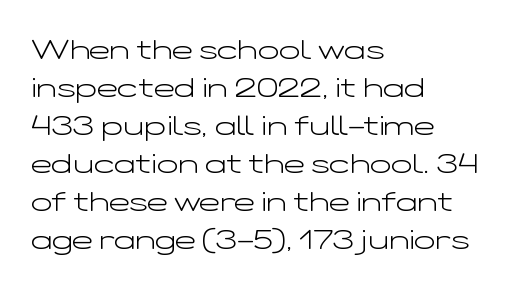
Unlike italic type, these characters show no tilt at all. You can tell from the bare stems that sans-serif type was used. Leftover space on each line is placed entirely after the last word. Weight: in the light-to-regular range.
